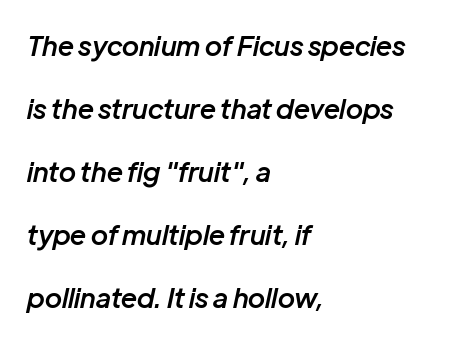
Q: Is the text bold? A: Semi-bold.
Q: Is the text italic (slanted)? A: Yes, it leans right by about 12 degrees.
Q: Is the text underlined? A: No.
Q: How is the paragraph aligned? A: Left-aligned.
Q: Is the spacing between letters normal or unusually wide? A: Normal.
Q: Is the spacing between lines tight, normal or loose? A: Loose.
